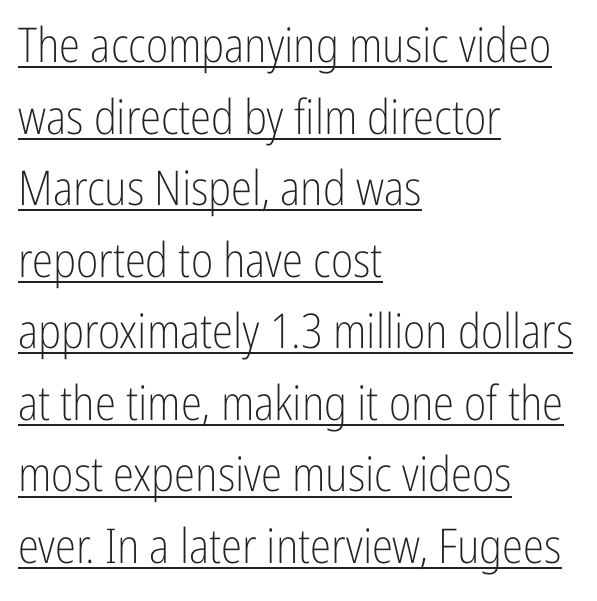
Is the block centered? No — it sits flush against the left margin. The typeface has the unassuming heft of standard copy or less. If you drew a line through each stem, it would be perfectly vertical. The sample's only ornament is a line tracing under the words. These lines are rendered in a variable-pitch font. The rendering uses a moderate line-height, typical for paragraphs.
